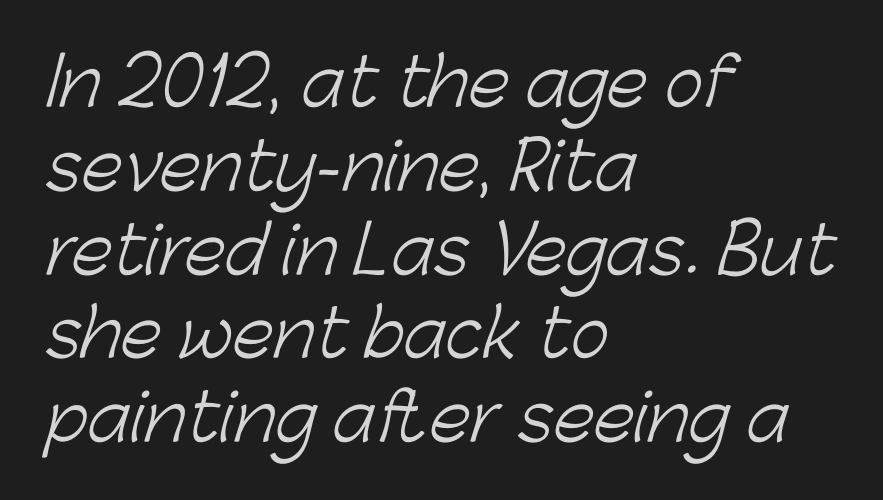
The horizontal fit of the characters is conventional and even. Regarding leading, the lines here are spaced in the standard way. Lines of text with bare space underneath. The font sits on the lighter half of the weight spectrum, regular included. These lines are rendered in a variable-pitch font. Each letter's strokes conclude bluntly, with no projecting serifs.
